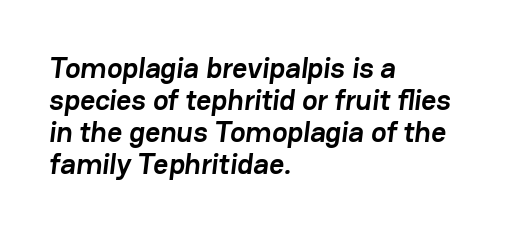
{"serif": "no", "bold": "yes", "weight": "semibold", "width": "normal", "stroke_contrast": "low", "x_height": "medium", "monospaced": "no", "underline": "no", "align": "left", "line_spacing": "tight", "line_spacing_ratio": 1.1, "letter_spacing": "normal", "letter_spacing_em": 0.0, "glyph_px": 29}
